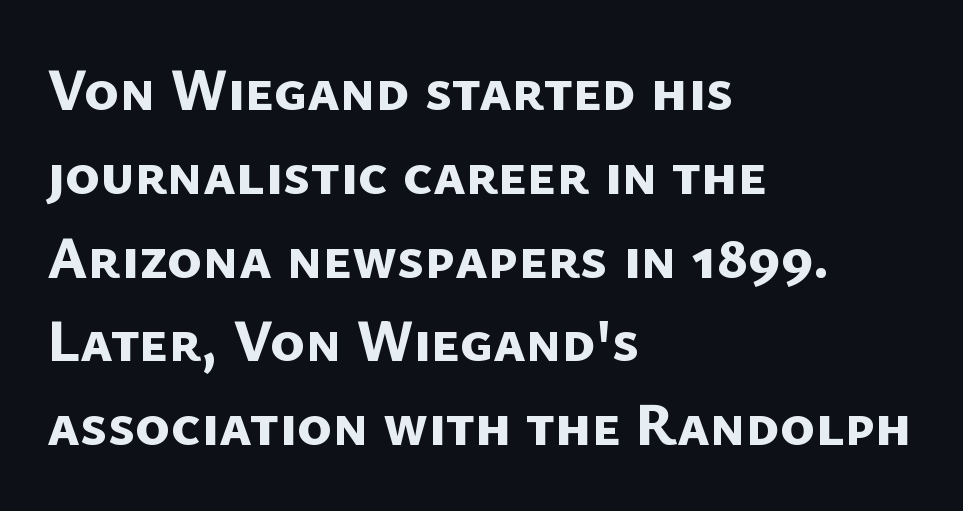
Q: Is the text bold? A: Yes.
Q: Is the typeface a serif or a sans-serif typeface? A: Sans-serif.
Q: Is the text underlined? A: No.
Q: How is the paragraph aligned? A: Left-aligned.
Q: Is the spacing between letters normal or unusually wide? A: Normal.
Q: Is the spacing between lines tight, normal or loose? A: Normal.
Q: Width (condensed, normal, or wide)? A: Normal.
Q: Stroke contrast? A: Low.
Q: x-height? A: Medium.
Q: Monospaced? A: No.
